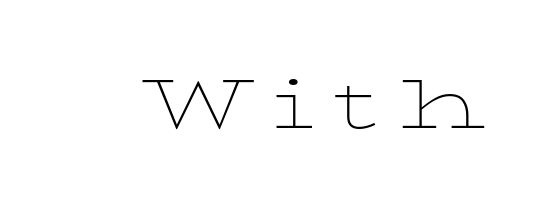
Q: Is the text bold? A: No.
Q: Is the text italic (slanted)? A: No, it is upright.
Q: Is the typeface a serif or a sans-serif typeface? A: Serif.
Q: Is the text underlined? A: No.
Q: Is the spacing between letters normal or unusually wide? A: Unusually wide.
Q: Width (condensed, normal, or wide)? A: Wide.
Q: Stroke contrast? A: Low.
Q: x-height? A: Medium.
Q: Monospaced? A: No.
